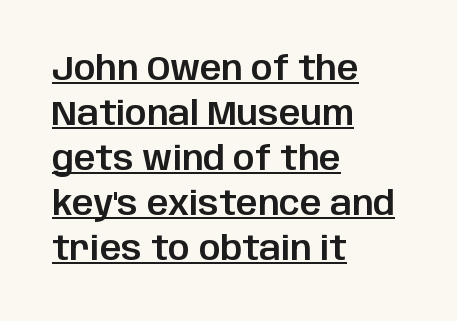
Q: Is the text italic (slanted)? A: No, it is upright.
Q: Is the typeface a serif or a sans-serif typeface? A: Sans-serif.
Q: Is the text underlined? A: Yes.
Q: How is the paragraph aligned? A: Left-aligned.
Q: Is the spacing between letters normal or unusually wide? A: Normal.
Q: Is the spacing between lines tight, normal or loose? A: Normal.
Q: Width (condensed, normal, or wide)? A: Normal.
Q: Stroke contrast? A: Low.
Q: x-height? A: Large.
Q: Monospaced? A: No.
